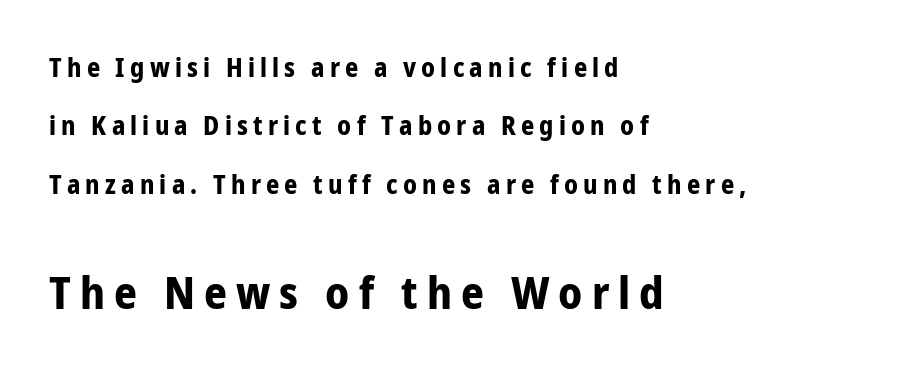
{"serif": "no", "italic": "no", "bold": "yes", "weight": "bold", "width": "condensed", "stroke_contrast": "low", "x_height": "medium", "monospaced": "no", "underline": "no", "align": "left", "line_spacing": "loose", "line_spacing_ratio": 2.25, "letter_spacing": "wide", "letter_spacing_em": 0.2, "larger_block": "second", "size_ratio": 1.73, "glyph_px": 45}
